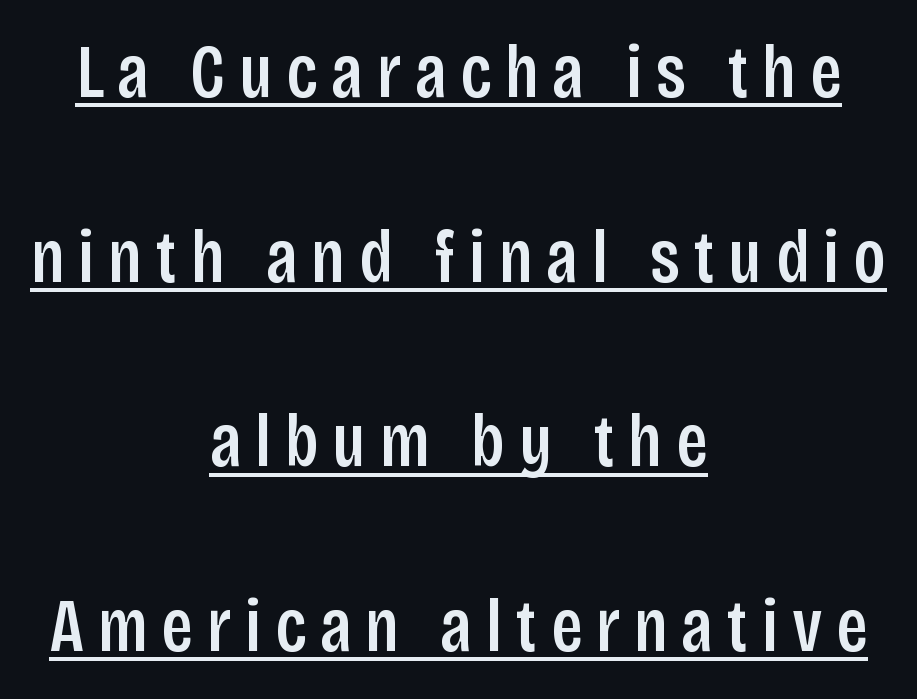
How would I describe the line gaps? Wide and relaxed. Serifs: no, the terminals of the letterforms are clean. The type sits square on the baseline with zero lean. The letters advance in unequal steps, a hallmark of proportional type. If you folded the block vertically in half, each line would mirror itself in length. Honestly, the underline is the first thing you notice here.
